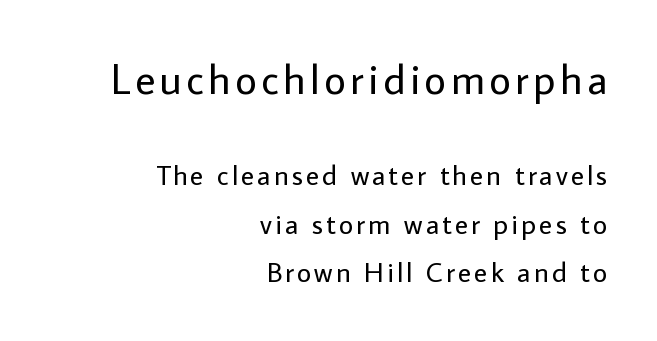
Q: Is the text bold? A: No.
Q: Is the text italic (slanted)? A: No, it is upright.
Q: Is the typeface a serif or a sans-serif typeface? A: Sans-serif.
Q: Is the text underlined? A: No.
Q: How is the paragraph aligned? A: Right-aligned.
Q: Which block of text is set in a larger size, the first (top) or the second (bottom)? A: The first (top) one.
Q: Width (condensed, normal, or wide)? A: Normal.
Q: Stroke contrast? A: Low.
Q: x-height? A: Medium.
Q: Monospaced? A: No.
